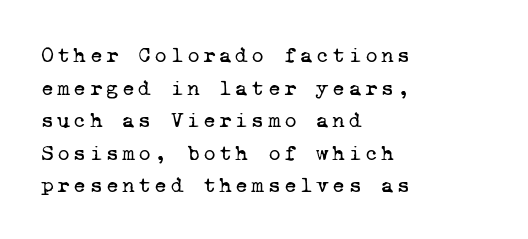
Q: Is the text bold? A: No.
Q: Is the text underlined? A: No.
Q: How is the paragraph aligned? A: Left-aligned.
Q: Is the spacing between lines tight, normal or loose? A: Normal.
